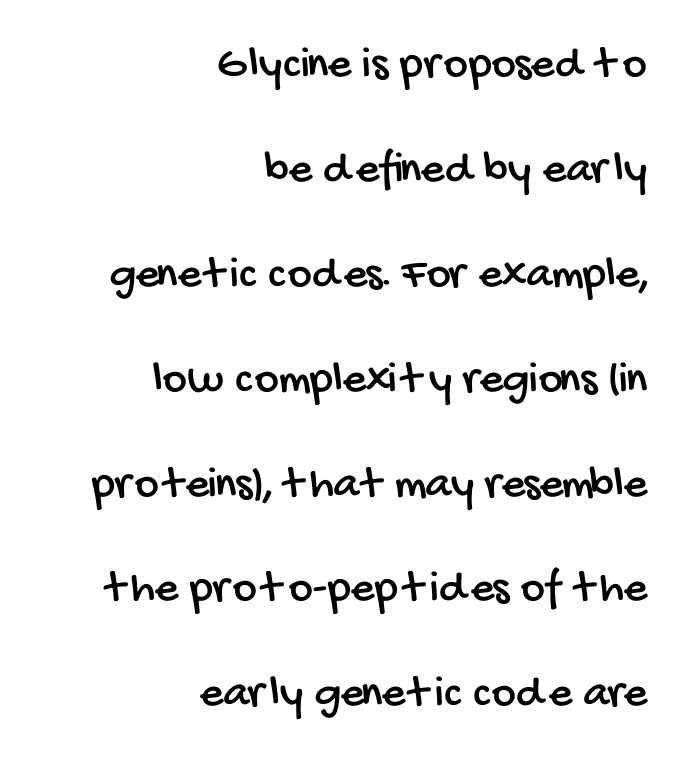
Q: Is the typeface a serif or a sans-serif typeface? A: Sans-serif.
Q: Is the text underlined? A: No.
Q: How is the paragraph aligned? A: Right-aligned.
Q: Is the spacing between letters normal or unusually wide? A: Normal.
Q: Is the spacing between lines tight, normal or loose? A: Loose.
Q: Width (condensed, normal, or wide)? A: Condensed.
Q: Stroke contrast? A: Low.
Q: x-height? A: Large.
Q: Monospaced? A: No.
